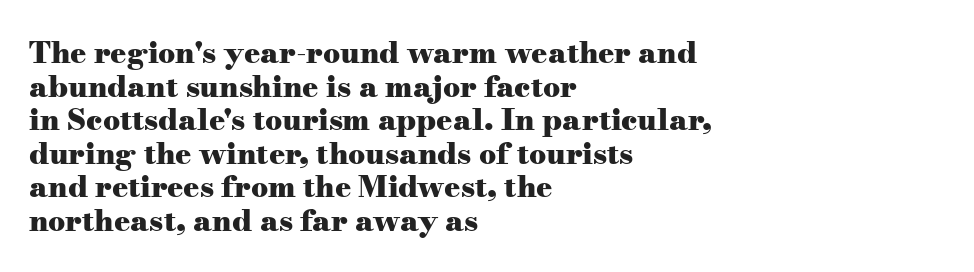
{"serif": "yes", "italic": "no", "bold": "yes", "weight": "heavy", "width": "wide", "stroke_contrast": "medium", "x_height": "small", "monospaced": "no", "underline": "no", "align": "left", "line_spacing": "tight", "line_spacing_ratio": 1.12, "letter_spacing": "normal", "letter_spacing_em": 0.0, "glyph_px": 30}
